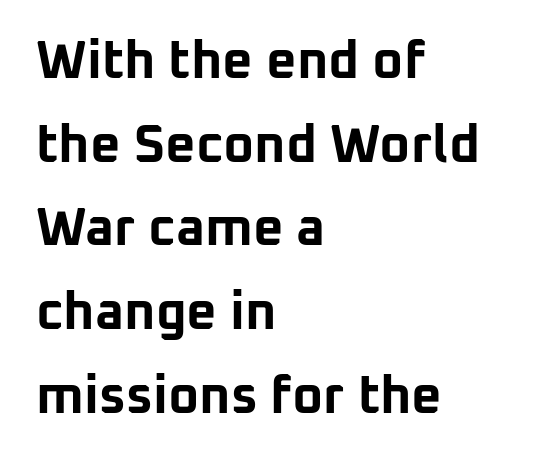
Q: Is the text bold? A: Yes.
Q: Is the text italic (slanted)? A: No, it is upright.
Q: Is the typeface a serif or a sans-serif typeface? A: Sans-serif.
Q: Is the text underlined? A: No.
Q: How is the paragraph aligned? A: Left-aligned.
Q: Is the spacing between letters normal or unusually wide? A: Normal.
Q: Is the spacing between lines tight, normal or loose? A: Normal.
Q: Width (condensed, normal, or wide)? A: Normal.
Q: Stroke contrast? A: Low.
Q: x-height? A: Medium.
Q: Monospaced? A: No.
